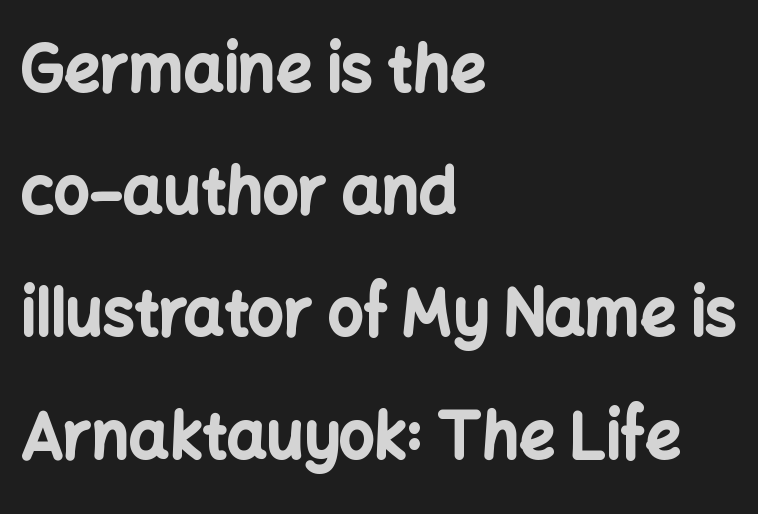
Stroke terminals: plain, sans-serif. How are the letters spaced? Ordinarily, with no added tracking. Posture: straight, roman, zero tilt. The baseline area is clear. Typeset ragged right — the left edge is the straight one. In terms of weight, the rendering is a true, heavy bold.
